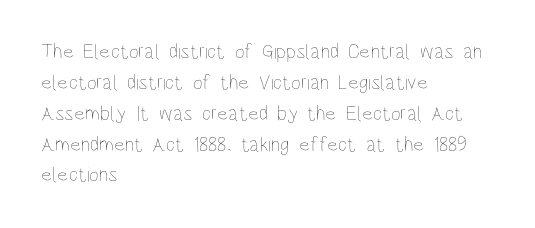
Q: Is the text bold? A: No.
Q: Is the text italic (slanted)? A: No, it is upright.
Q: Is the text underlined? A: No.
Q: How is the paragraph aligned? A: Left-aligned.
Q: Is the spacing between letters normal or unusually wide? A: Normal.
Q: Is the spacing between lines tight, normal or loose? A: Normal.
